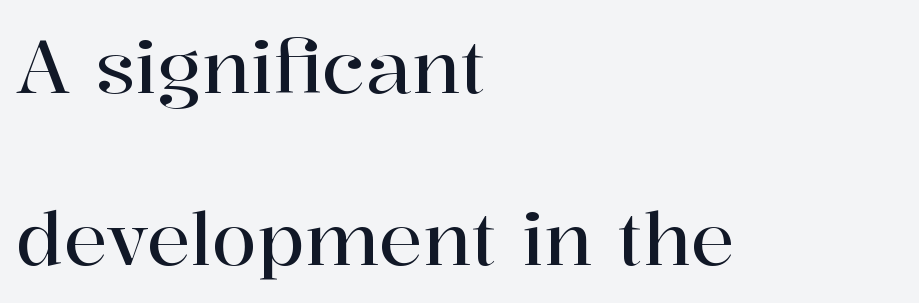
{"serif": "yes", "italic": "no", "width": "normal", "stroke_contrast": "high", "x_height": "medium", "monospaced": "no", "underline": "no", "align": "left", "line_spacing": "loose", "line_spacing_ratio": 2.35, "letter_spacing": "normal", "letter_spacing_em": 0.0, "glyph_px": 73}
